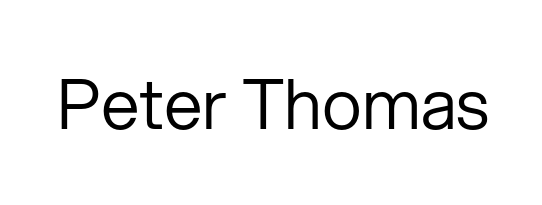
The image shows 69 px regular-weight sans-serif type, upright; set normal letter spacing, not underlined; low stroke contrast and a medium x-height.
